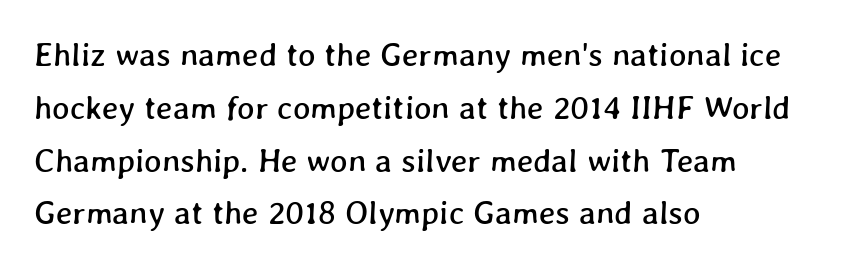
The image shows 33 px text type; set left-aligned, normal line spacing (1.6x), normal letter spacing, not underlined; low stroke contrast and a medium x-height.
